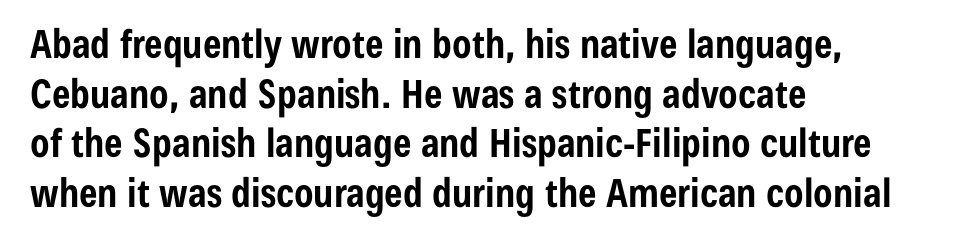
{"serif": "no", "italic": "no", "bold": "yes", "weight": "bold", "width": "condensed", "stroke_contrast": "low", "x_height": "medium", "monospaced": "no", "underline": "no", "align": "left", "line_spacing": "normal", "line_spacing_ratio": 1.27, "letter_spacing": "normal", "letter_spacing_em": 0.0, "glyph_px": 39}
